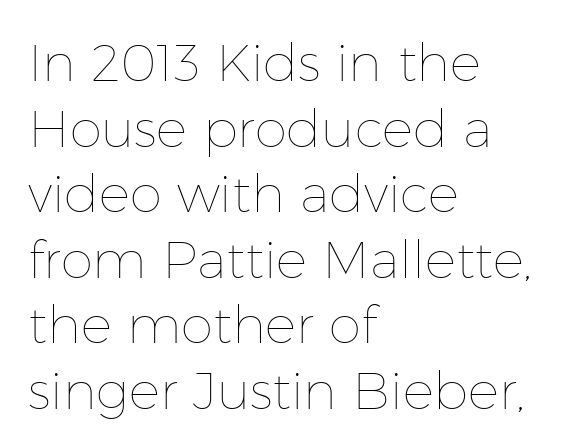
The image shows 52 px thin type, upright; set left-aligned, normal line spacing (1.26x), normal letter spacing, not underlined; low stroke contrast and a medium x-height.
